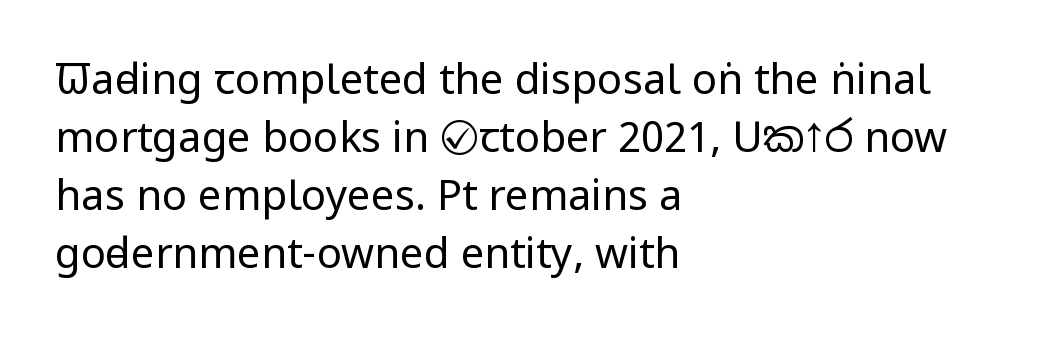
{"serif": "no", "italic": "no", "bold": "no", "weight": "regular", "width": "condensed", "stroke_contrast": "low", "x_height": "large", "monospaced": "no", "underline": "no", "align": "left", "line_spacing": "normal", "line_spacing_ratio": 1.38, "letter_spacing": "normal", "letter_spacing_em": 0.0, "glyph_px": 42}
